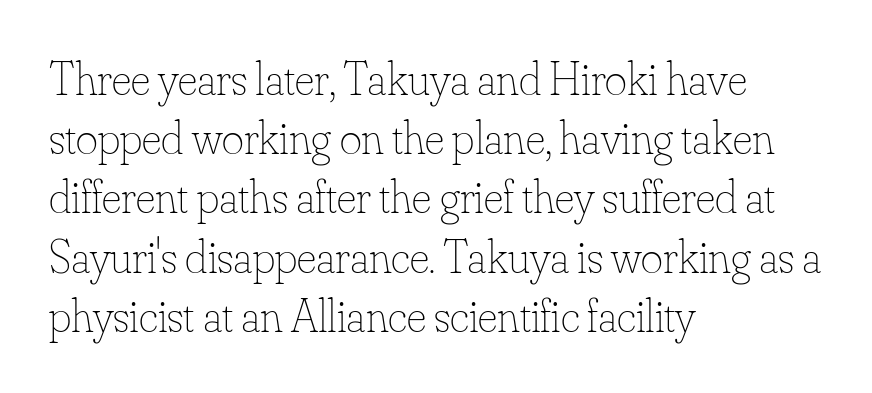
The image shows 47 px thin type, upright; set left-aligned, normal line spacing (1.26x), normal letter spacing, not underlined; low stroke contrast and a small x-height.
